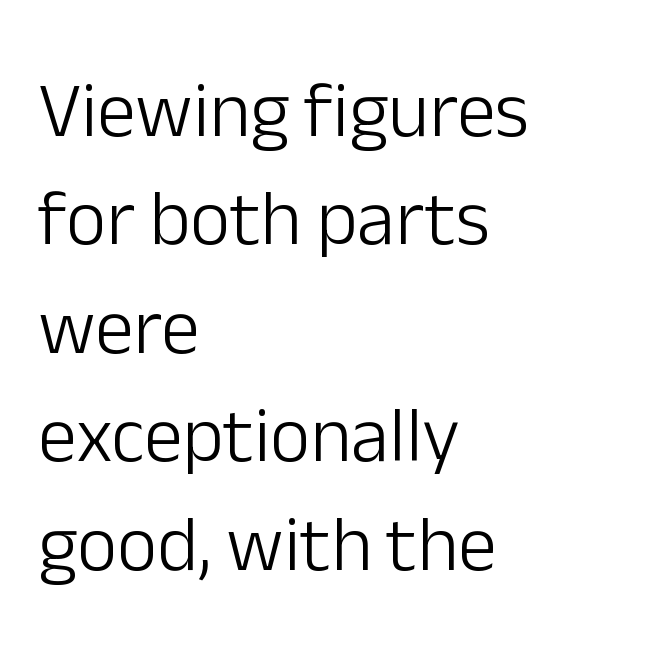
The image shows 78 px light sans-serif type, upright; set left-aligned, normal line spacing (1.39x), normal letter spacing, not underlined; low stroke contrast and a medium x-height.
